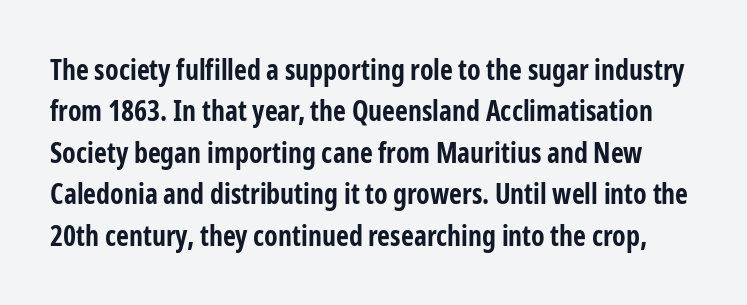
Q: Is the text bold? A: Yes.
Q: Is the text italic (slanted)? A: No, it is upright.
Q: Is the typeface a serif or a sans-serif typeface? A: Sans-serif.
Q: Is the text underlined? A: No.
Q: Is the spacing between letters normal or unusually wide? A: Normal.
Q: Is the spacing between lines tight, normal or loose? A: Normal.
Q: Width (condensed, normal, or wide)? A: Condensed.
Q: Stroke contrast? A: Low.
Q: x-height? A: Medium.
Q: Monospaced? A: No.
